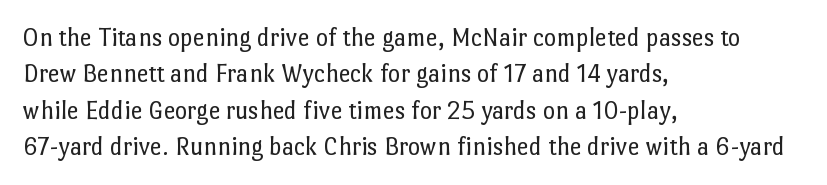
Short and long lines alike share a common starting point at left. The typeface has the unassuming heft of standard copy or less. Is the letter spacing exaggerated? No — it looks like the ordinary default. Has an underline been added? It has not. Posture: vertical.
